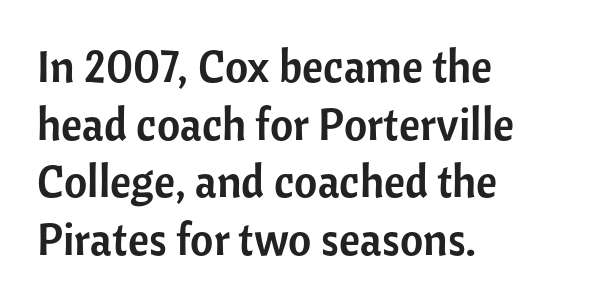
The image shows 45 px sans-serif type, upright; set left-aligned, normal line spacing (1.28x), normal letter spacing, not underlined; low stroke contrast and a medium x-height.
